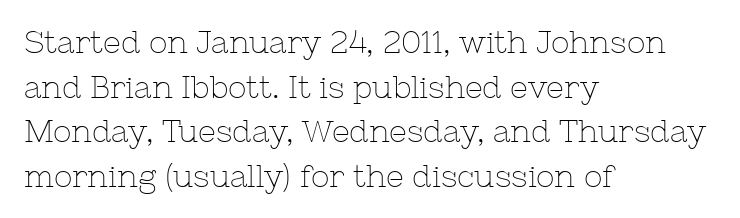
Q: Is the text bold? A: No.
Q: Is the text italic (slanted)? A: No, it is upright.
Q: Is the typeface a serif or a sans-serif typeface? A: Serif.
Q: Is the text underlined? A: No.
Q: How is the paragraph aligned? A: Left-aligned.
Q: Is the spacing between letters normal or unusually wide? A: Normal.
Q: Is the spacing between lines tight, normal or loose? A: Normal.
Q: Width (condensed, normal, or wide)? A: Normal.
Q: Stroke contrast? A: Low.
Q: x-height? A: Medium.
Q: Monospaced? A: No.
